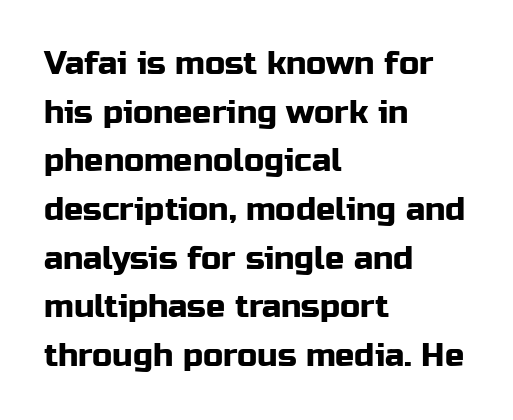
The image shows 32 px sans-serif type, upright; set left-aligned, normal line spacing (1.52x), normal letter spacing, not underlined; low stroke contrast and a medium x-height.
